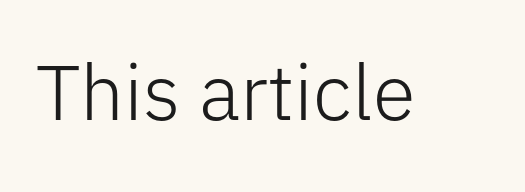
The image shows 78 px light sans-serif type, upright; set normal letter spacing, not underlined; low stroke contrast and a medium x-height.
